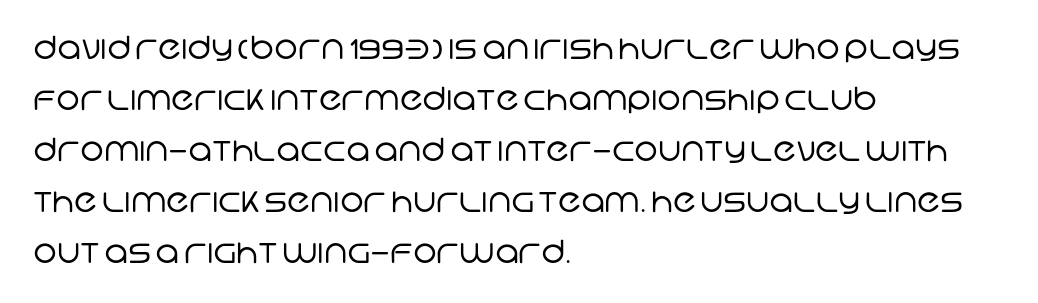
{"serif": "no", "bold": "no", "weight": "regular", "width": "normal", "stroke_contrast": "low", "x_height": "large", "monospaced": "no", "underline": "no", "align": "left", "line_spacing": "normal", "line_spacing_ratio": 1.59, "letter_spacing": "normal", "letter_spacing_em": 0.0, "glyph_px": 32}
